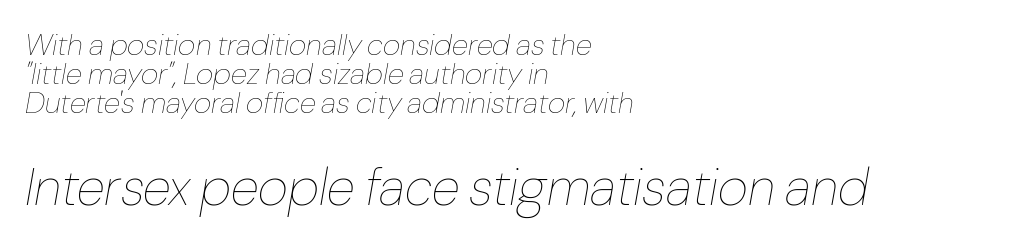
The passage is arranged the way most books set body copy — flush left. The axis of the letterforms is tilted away from vertical. Nothing unusual about the tracking: characters are spaced as the font intends. Honestly, the rows look squashed on top of each other. Here the designer chose a conventional face with non-uniform glyph widths.
